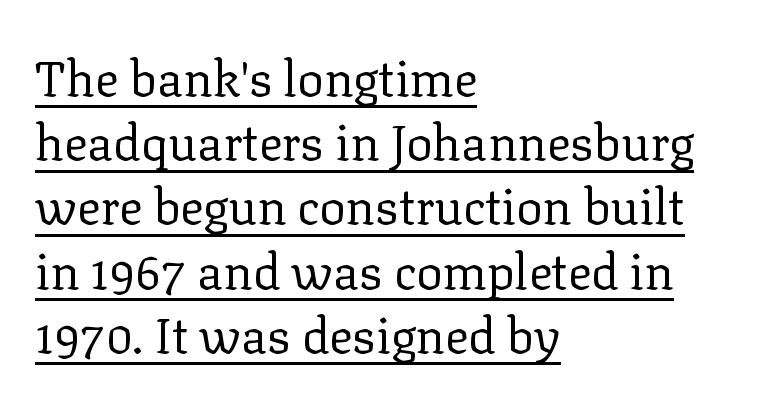
These lines are set flush left with a ragged right edge. The line-height multiplier appears to be the usual default. The lettering stays uniformly vertical, giving the passage a roman look. No letter is thick-stroked: the sample isn't bold. The face used here is proportionally spaced, like ordinary book or web type.
